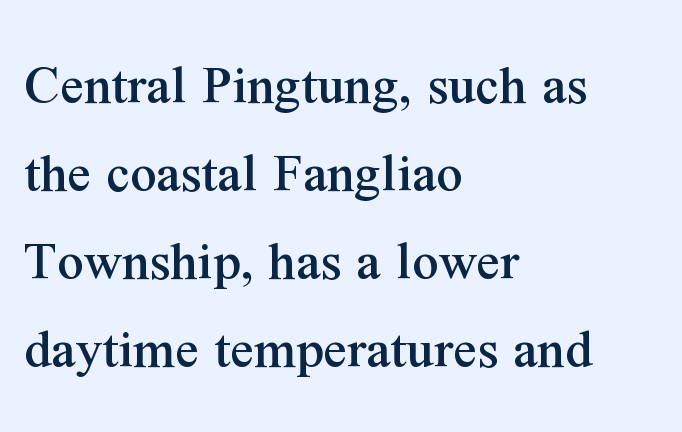
How would I describe the line gaps? Plain and ordinary. To sum up the face: it has serifs. Character widths vary here, with narrow letters taking less room than wide ones. The gap between lines stays unmarked.
